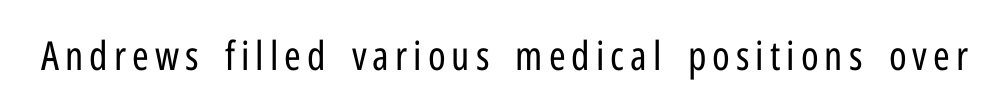
The image shows 40 px regular-weight, condensed sans-serif type, upright; set not underlined; low stroke contrast and a medium x-height.
